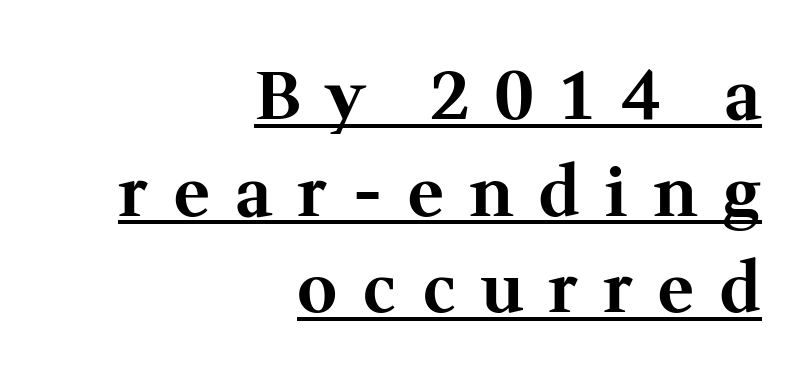
The image shows 68 px bold serif type, upright; set right-aligned, normal line spacing (1.42x), unusually wide letter spacing (+0.38 em), underlined; medium stroke contrast and a medium x-height.
